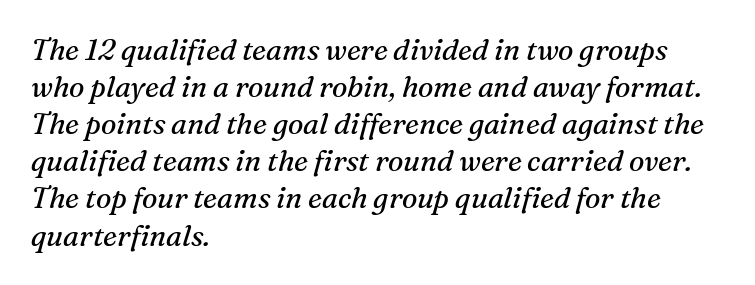
Q: Is the text bold? A: No.
Q: Is the text italic (slanted)? A: Yes, it leans right by about 16 degrees.
Q: Is the typeface a serif or a sans-serif typeface? A: Serif.
Q: Is the text underlined? A: No.
Q: How is the paragraph aligned? A: Left-aligned.
Q: Is the spacing between letters normal or unusually wide? A: Normal.
Q: Is the spacing between lines tight, normal or loose? A: Normal.
Q: Width (condensed, normal, or wide)? A: Normal.
Q: Stroke contrast? A: Medium.
Q: x-height? A: Medium.
Q: Monospaced? A: No.
